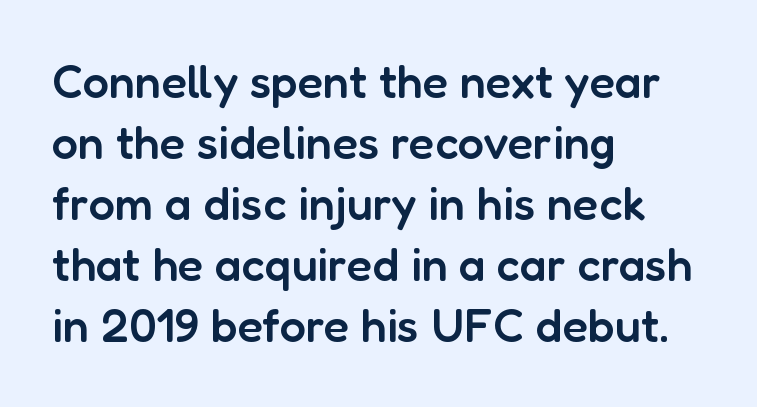
Q: Is the text bold? A: Semi-bold.
Q: Is the text italic (slanted)? A: No, it is upright.
Q: Is the typeface a serif or a sans-serif typeface? A: Sans-serif.
Q: Is the text underlined? A: No.
Q: How is the paragraph aligned? A: Left-aligned.
Q: Is the spacing between letters normal or unusually wide? A: Normal.
Q: Is the spacing between lines tight, normal or loose? A: Normal.
Q: Width (condensed, normal, or wide)? A: Normal.
Q: Stroke contrast? A: Low.
Q: x-height? A: Medium.
Q: Monospaced? A: No.
